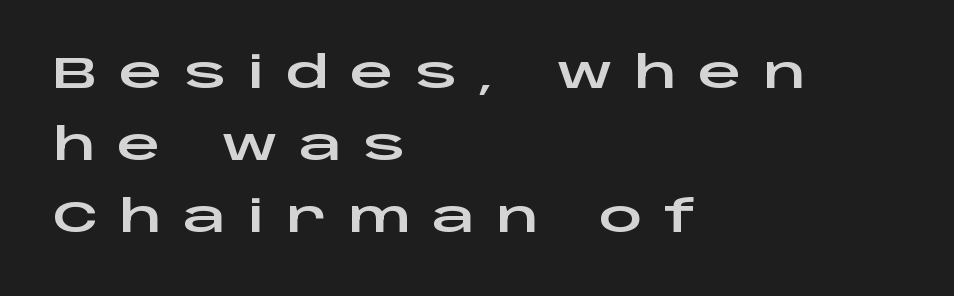
The baseline area is clear. Unlike a traditional serif, this face leaves its strokes unadorned. Where is the straight margin? On the left. Every stem runs plumb, perpendicular to the baseline. Here the designer chose a conventional face with non-uniform glyph widths. Someone cranked the tracking dial way up on this one.
